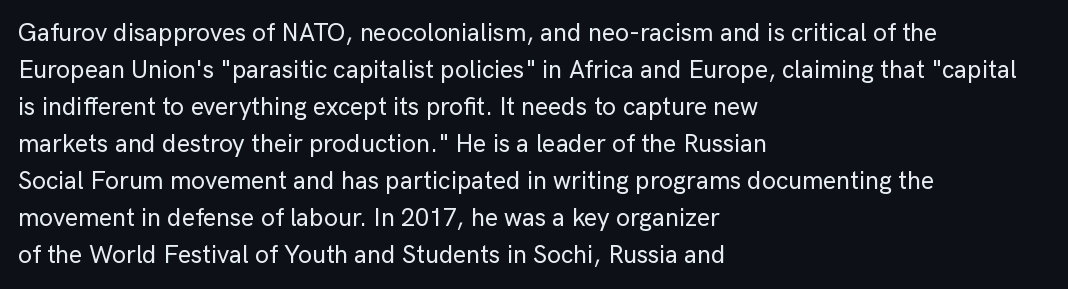
{"italic": "no", "underline": "no", "align": "left", "line_spacing": "normal", "line_spacing_ratio": 1.48, "letter_spacing": "normal", "letter_spacing_em": 0.0, "glyph_px": 25}
